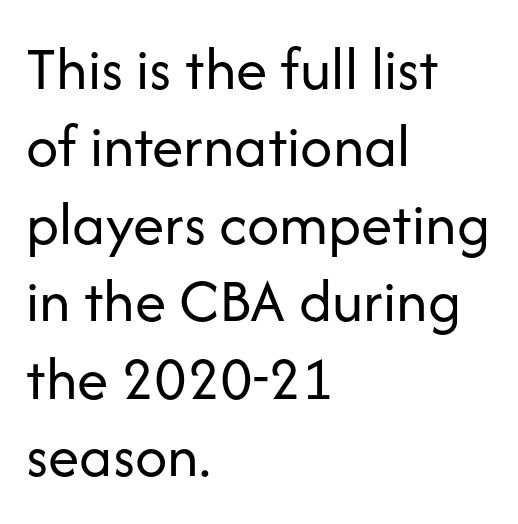
The image shows 63 px regular-weight sans-serif type, upright; set left-aligned, line spacing 1.23x, normal letter spacing, not underlined; low stroke contrast and a medium x-height.
